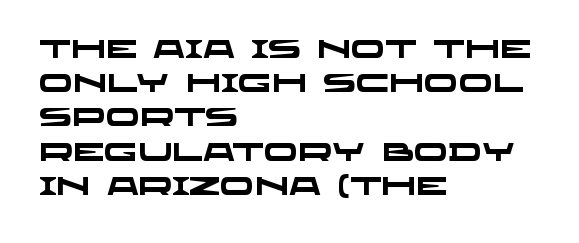
Visually the block forms a straight wall on the left and a jagged coastline on the right. The strokes are fattened all the way to bold. Each row of text sits above clean, open space. Notice how descenders clear the ascenders below comfortably — that's standard leading.
